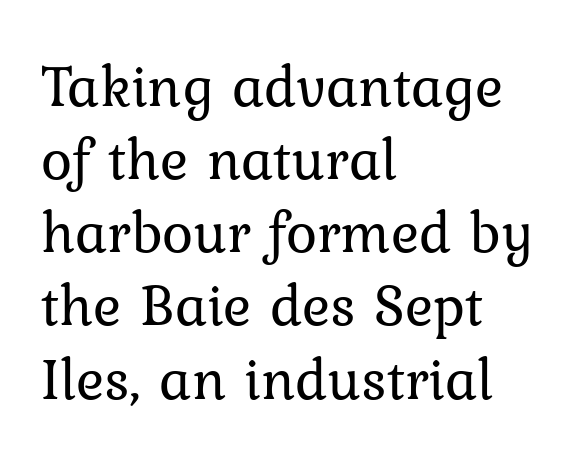
{"serif": "yes", "italic": "no", "bold": "no", "weight": "regular", "width": "normal", "stroke_contrast": "low", "x_height": "medium", "monospaced": "no", "underline": "no", "align": "left", "line_spacing_ratio": 1.24, "letter_spacing": "normal", "letter_spacing_em": 0.0, "glyph_px": 59}
